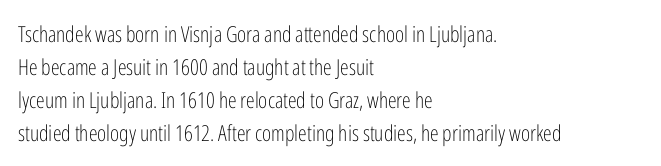
In terms of leading, this rendering sits right in the middle. Quick note: not italic, upright. Stems here are at most as thick as an everyday book face. Letter spacing: default.
